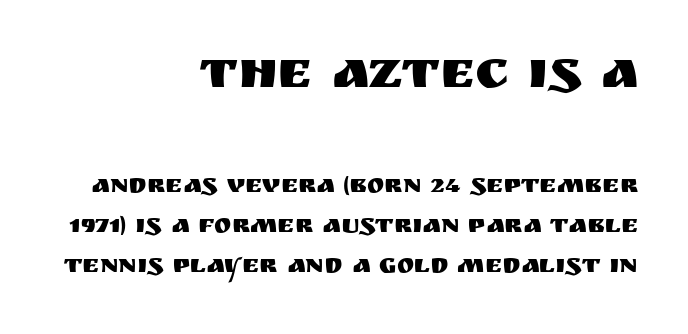
The image shows 53 px sans-serif type, upright; set right-aligned, normal line spacing (1.54x), normal letter spacing, not underlined; the first (top) block is 2.04x larger; medium stroke contrast and a large x-height.
